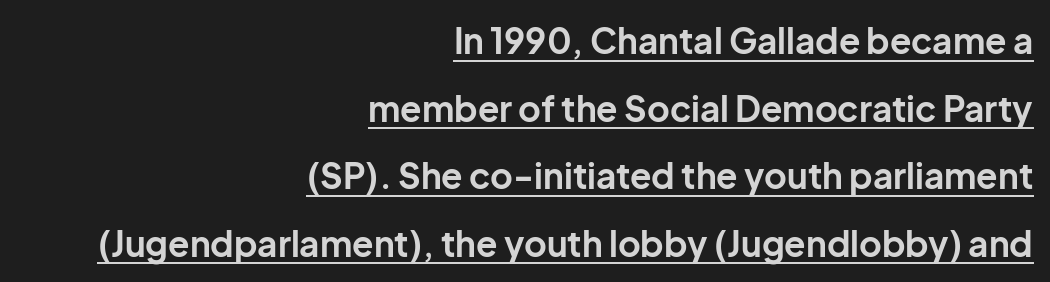
Q: Is the text bold? A: Yes.
Q: Is the text italic (slanted)? A: No, it is upright.
Q: Is the typeface a serif or a sans-serif typeface? A: Sans-serif.
Q: Is the text underlined? A: Yes.
Q: How is the paragraph aligned? A: Right-aligned.
Q: Is the spacing between letters normal or unusually wide? A: Normal.
Q: Is the spacing between lines tight, normal or loose? A: Loose.
Q: Width (condensed, normal, or wide)? A: Normal.
Q: Stroke contrast? A: Low.
Q: x-height? A: Medium.
Q: Monospaced? A: No.
